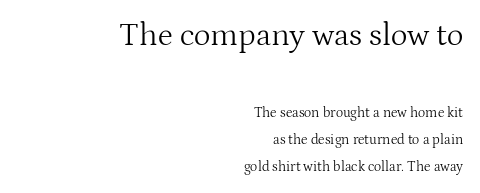
Q: Is the text bold? A: No.
Q: Is the text italic (slanted)? A: No, it is upright.
Q: Is the typeface a serif or a sans-serif typeface? A: Serif.
Q: Is the text underlined? A: No.
Q: How is the paragraph aligned? A: Right-aligned.
Q: Is the spacing between letters normal or unusually wide? A: Normal.
Q: Is the spacing between lines tight, normal or loose? A: Loose.
Q: Which block of text is set in a larger size, the first (top) or the second (bottom)? A: The first (top) one.
Q: Width (condensed, normal, or wide)? A: Normal.
Q: Stroke contrast? A: Medium.
Q: x-height? A: Medium.
Q: Monospaced? A: No.
